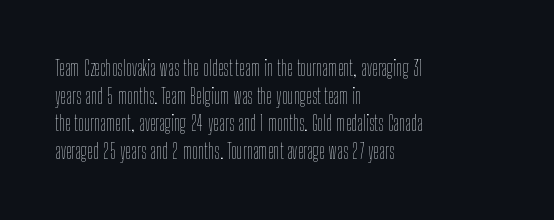
The image shows 21 px text type, upright; set left-aligned, normal line spacing (1.32x), normal letter spacing, not underlined.
